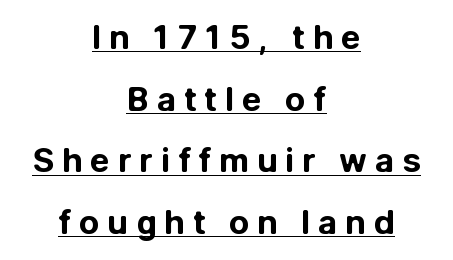
The image shows 33 px bold sans-serif type, upright; set centered, line spacing 1.87x, unusually wide letter spacing (+0.24 em), underlined; low stroke contrast and a medium x-height.
